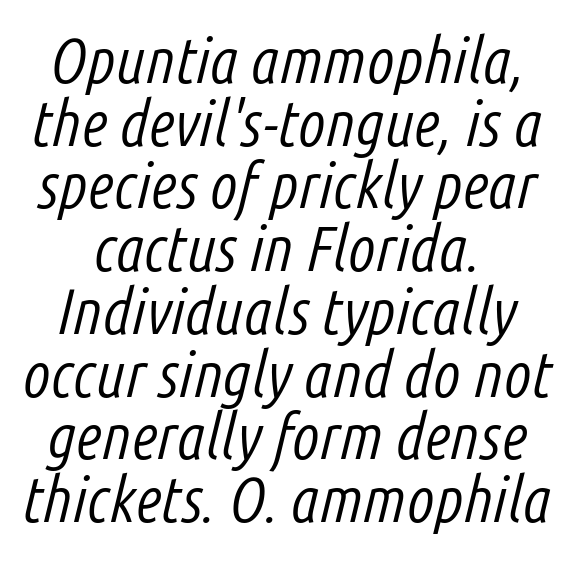
It's the slanting kind of type. You could not count columns in this text — the font is proportionally spaced. The rag falls on both sides of this text block equally. Summary of vertical rhythm: compact, with narrow interline spacing. This is not heavy type; no bold has been used.
